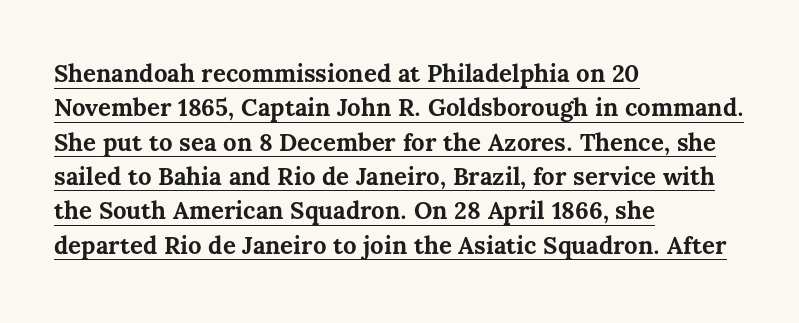
Q: Is the text bold? A: Yes.
Q: Is the text italic (slanted)? A: No, it is upright.
Q: Is the text underlined? A: Yes.
Q: How is the paragraph aligned? A: Left-aligned.
Q: Is the spacing between letters normal or unusually wide? A: Normal.
Q: Is the spacing between lines tight, normal or loose? A: Normal.
